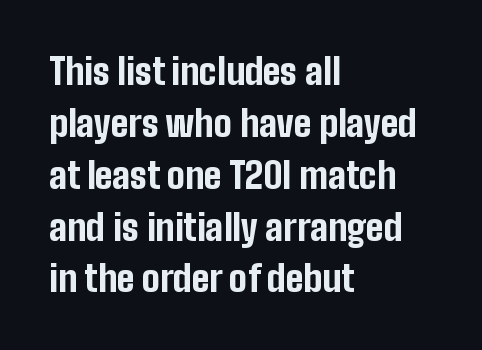
{"serif": "no", "italic": "no", "bold": "yes", "weight": "bold", "width": "condensed", "stroke_contrast": "low", "x_height": "medium", "monospaced": "no", "underline": "no", "align": "left", "line_spacing": "normal", "line_spacing_ratio": 1.44, "letter_spacing": "normal", "letter_spacing_em": 0.0, "glyph_px": 36}
